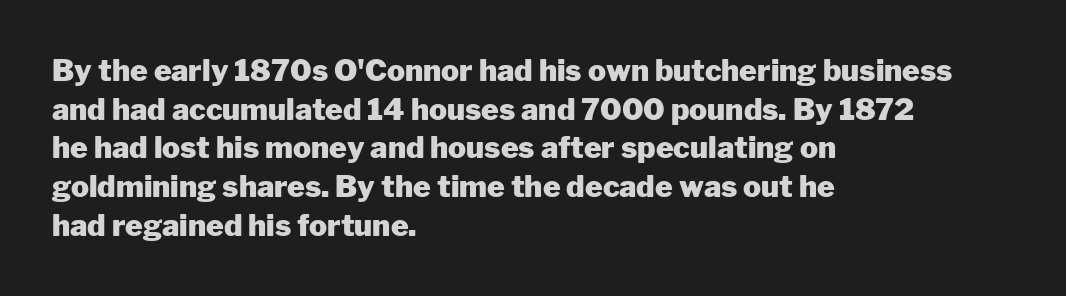
Q: Is the text bold? A: Yes.
Q: Is the text italic (slanted)? A: No, it is upright.
Q: Is the typeface a serif or a sans-serif typeface? A: Sans-serif.
Q: Is the text underlined? A: No.
Q: How is the paragraph aligned? A: Left-aligned.
Q: Is the spacing between letters normal or unusually wide? A: Normal.
Q: Is the spacing between lines tight, normal or loose? A: Normal.
Q: Width (condensed, normal, or wide)? A: Normal.
Q: Stroke contrast? A: Low.
Q: x-height? A: Medium.
Q: Monospaced? A: No.
